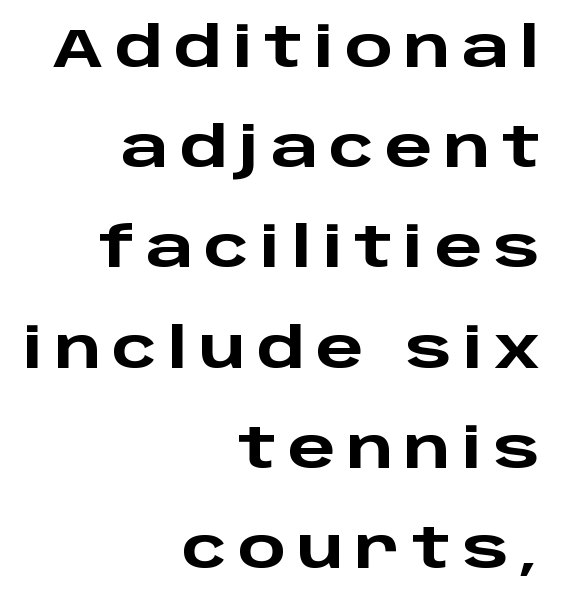
Q: Is the text bold? A: Yes.
Q: Is the text italic (slanted)? A: No, it is upright.
Q: Is the typeface a serif or a sans-serif typeface? A: Sans-serif.
Q: Is the text underlined? A: No.
Q: How is the paragraph aligned? A: Right-aligned.
Q: Is the spacing between letters normal or unusually wide? A: Unusually wide.
Q: Width (condensed, normal, or wide)? A: Wide.
Q: Stroke contrast? A: Low.
Q: x-height? A: Large.
Q: Monospaced? A: No.
